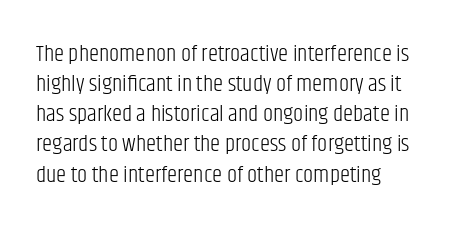
Q: Is the text bold? A: No.
Q: Is the text italic (slanted)? A: No, it is upright.
Q: Is the text underlined? A: No.
Q: How is the paragraph aligned? A: Left-aligned.
Q: Is the spacing between letters normal or unusually wide? A: Normal.
Q: Is the spacing between lines tight, normal or loose? A: Normal.
